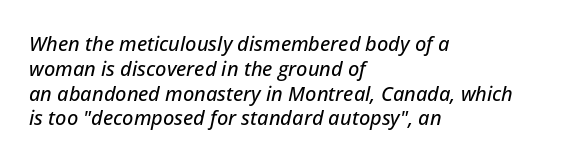
{"italic": "yes", "lean": "right", "slant_degrees": 12, "underline": "no", "align": "left", "line_spacing_ratio": 1.24, "letter_spacing": "normal", "letter_spacing_em": 0.0, "glyph_px": 20}
